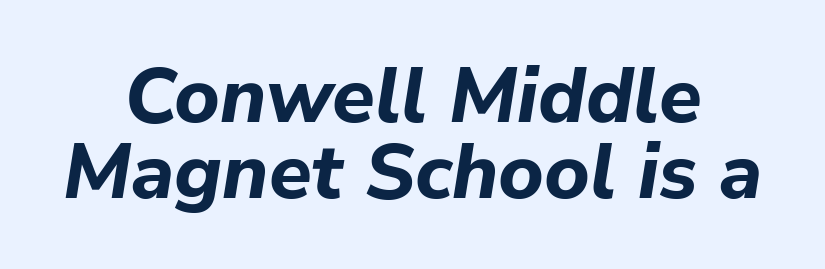
Rendered with sloped, italic letterforms. Check under the words: just untouched page. Typeset on center — no edge is straight. The horizontal fit of the characters is conventional and even. What's the leading like? Squeezed, with rows nearly overlapping.
